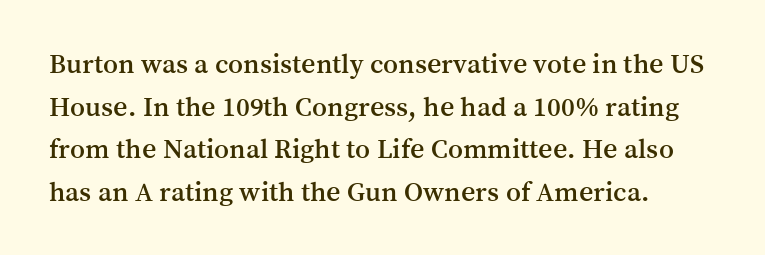
The line texture is even and compact thanks to regular tracking. The rows are spaced the way most documents space them. This rendering uses left alignment, leaving the right contour irregular. Unmarked baselines from the first word to the last. Italic: no, the glyphs are upright roman.
